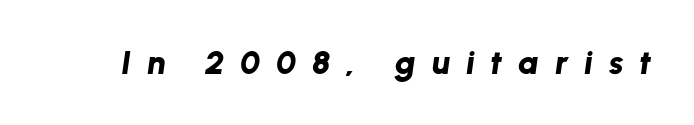
Q: Is the text bold? A: Yes.
Q: Is the text italic (slanted)? A: Yes, it leans right by about 8 degrees.
Q: Is the text underlined? A: No.
Q: Is the spacing between letters normal or unusually wide? A: Unusually wide.
Q: Width (condensed, normal, or wide)? A: Normal.
Q: Stroke contrast? A: Low.
Q: x-height? A: Medium.
Q: Monospaced? A: No.
